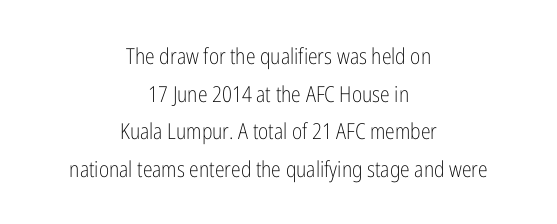
The image shows 22 px text type, upright; set centered, line spacing 1.71x, normal letter spacing, not underlined.
